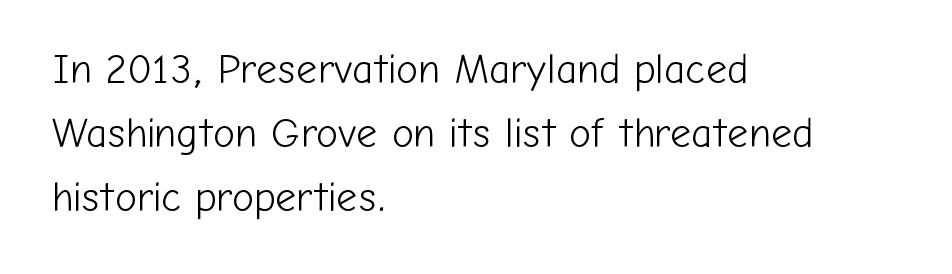
The image shows 41 px light sans-serif type, upright; set left-aligned, normal line spacing (1.56x), normal letter spacing, not underlined; low stroke contrast and a medium x-height.
